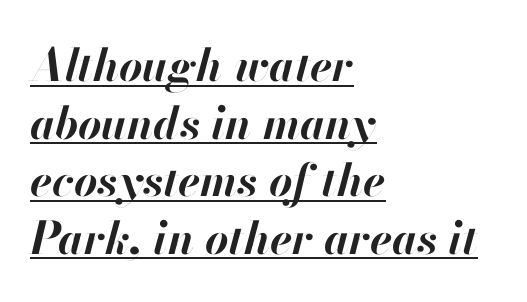
{"italic": "yes", "lean": "right", "slant_degrees": 13, "bold": "yes", "weight": "bold", "width": "normal", "stroke_contrast": "high", "x_height": "small", "monospaced": "no", "underline": "yes", "align": "left", "line_spacing": "normal", "line_spacing_ratio": 1.28, "letter_spacing": "normal", "letter_spacing_em": 0.0, "glyph_px": 45}
